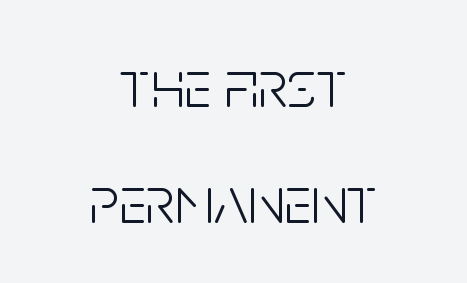
The image shows 68 px light, condensed sans-serif type, upright; set centered, normal line spacing (1.7x), normal letter spacing, not underlined; low stroke contrast and a large x-height.
